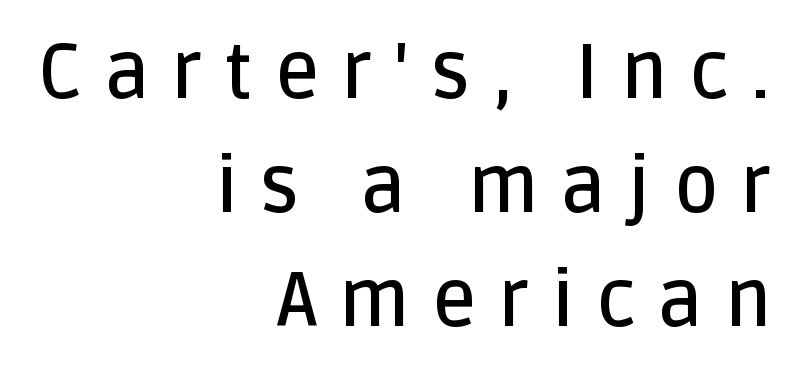
The image shows 76 px semibold sans-serif type, upright; set right-aligned, normal line spacing (1.5x), unusually wide letter spacing (+0.29 em), not underlined; low stroke contrast and a large x-height.
